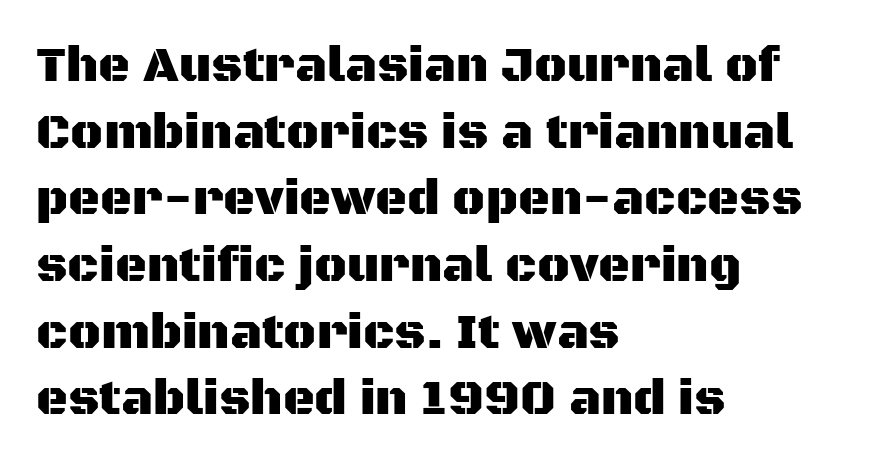
The image shows 49 px sans-serif type, upright; set left-aligned, normal line spacing (1.36x), normal letter spacing, not underlined; medium stroke contrast and a large x-height.
